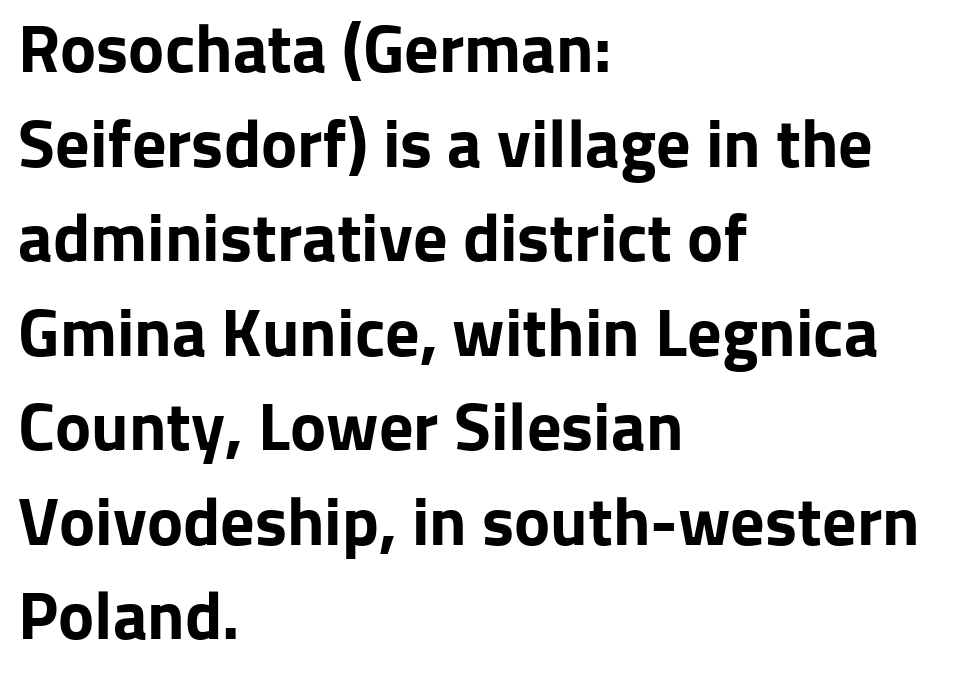
{"serif": "no", "italic": "no", "bold": "yes", "weight": "bold", "width": "normal", "stroke_contrast": "low", "x_height": "medium", "monospaced": "no", "underline": "no", "align": "left", "line_spacing": "normal", "line_spacing_ratio": 1.39, "letter_spacing": "normal", "letter_spacing_em": 0.0, "glyph_px": 68}
